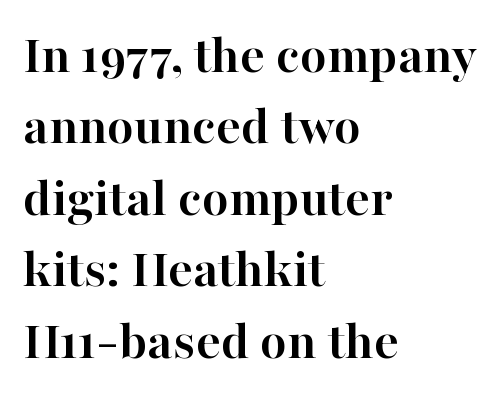
{"serif": "yes", "italic": "no", "bold": "yes", "weight": "semibold", "width": "normal", "stroke_contrast": "high", "x_height": "medium", "monospaced": "no", "underline": "no", "align": "left", "line_spacing": "normal", "line_spacing_ratio": 1.3, "letter_spacing": "normal", "letter_spacing_em": 0.0, "glyph_px": 55}
